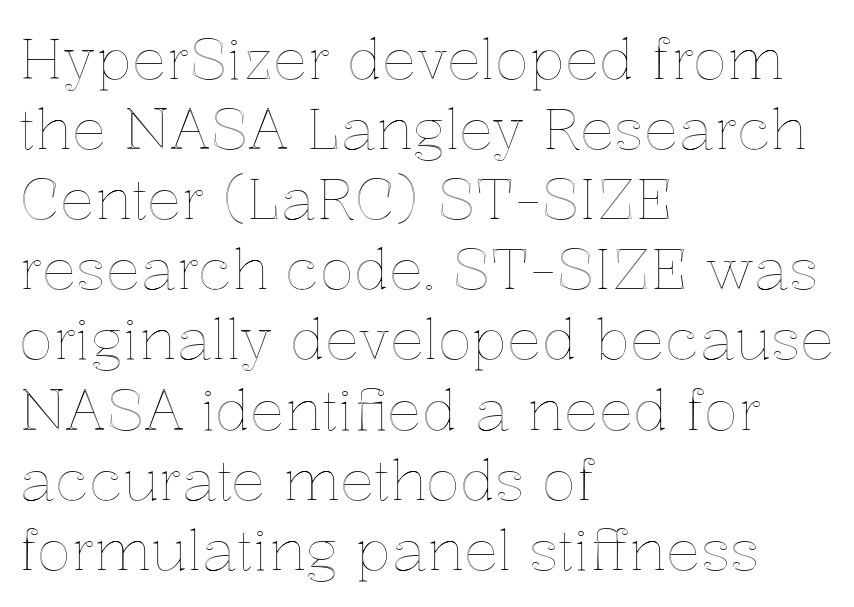
The face used here is proportionally spaced, like ordinary book or web type. The paragraph has a hard left edge and a soft right edge. Words float on clear page, feet unadorned. A typesetter would call this zero additional tracking. Posture: straight, roman, zero tilt.
